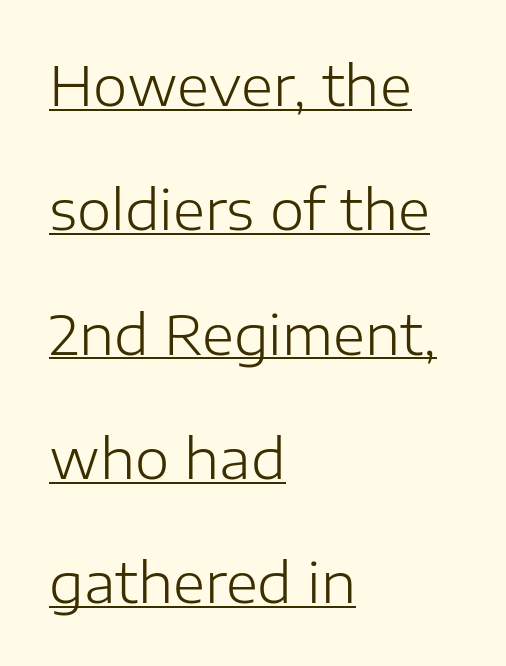
A typesetter would call this proportional, since set widths differ per character. Typographically, this falls in the sans-serif category. Weight: not bold — regular or lighter. Whoever set this chose breathing room over compactness in the vertical rhythm.
